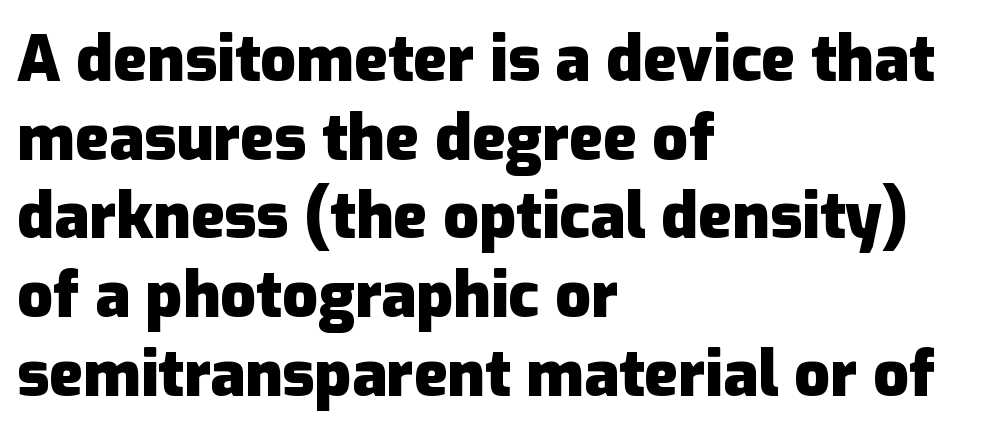
These lines are composed in type without serifs. The face used here is proportionally spaced, like ordinary book or web type. Caption: standard tracking, unaltered. Rule under the text: the space is simply empty. Italic: no, the glyphs are upright roman.
